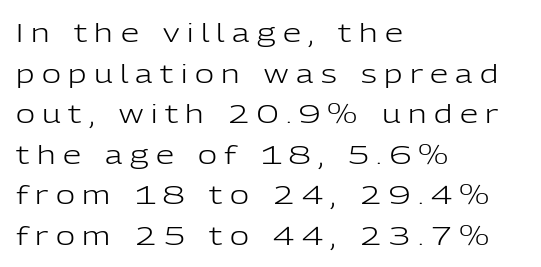
{"italic": "no", "bold": "no", "underline": "no", "align": "left", "line_spacing": "normal", "line_spacing_ratio": 1.56, "letter_spacing": "wide", "letter_spacing_em": 0.29, "glyph_px": 26}
